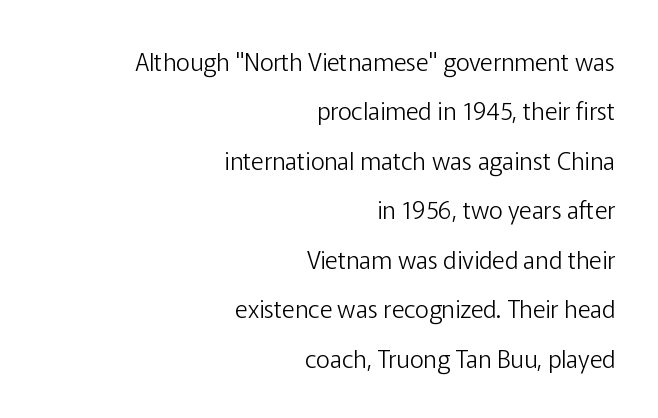
Q: Is the text bold? A: No.
Q: Is the text italic (slanted)? A: No, it is upright.
Q: Is the text underlined? A: No.
Q: How is the paragraph aligned? A: Right-aligned.
Q: Is the spacing between letters normal or unusually wide? A: Normal.
Q: Is the spacing between lines tight, normal or loose? A: Loose.
